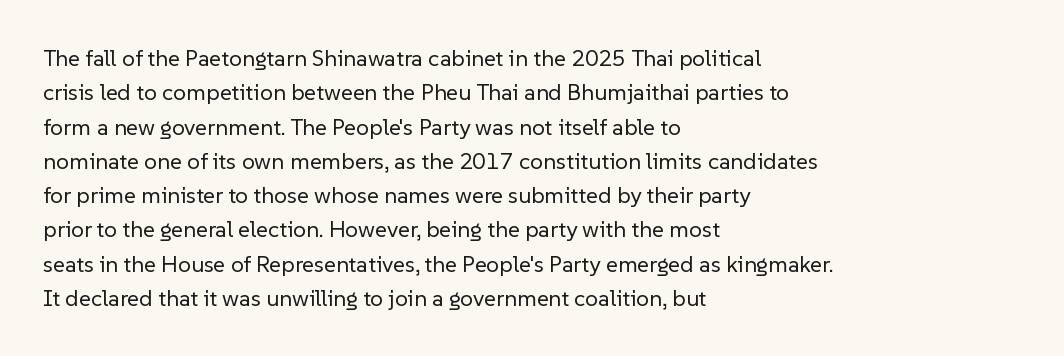
The vertical gap from one line to the next is medium. These lines were composed using upright roman letters. Horizontal alignment here is leftward, the default for most running prose. The gaps between neighbouring characters are ordinary and unremarkable. Weight: regular or lighter.
